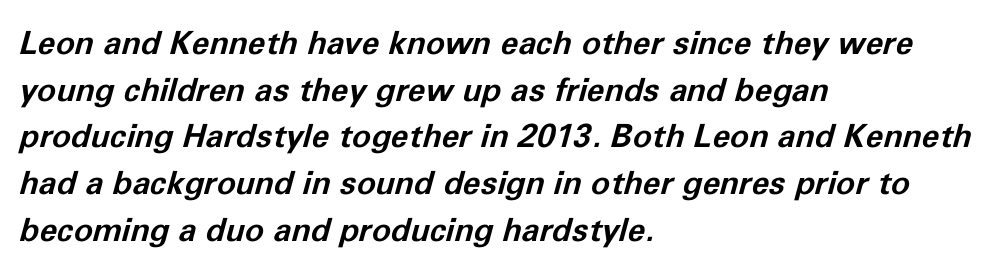
The image shows 32 px bold type, italic (leaning right); set left-aligned, normal line spacing (1.46x), normal letter spacing, not underlined; low stroke contrast and a medium x-height.
